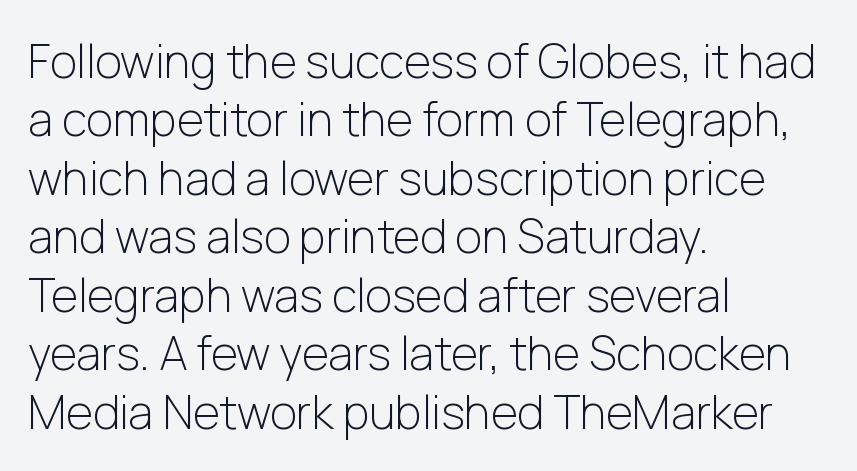
Typographically, this falls in the sans-serif category. These lines are rendered in a variable-pitch font. Evenly set lines give the paragraph a standard silhouette. The text block is weighted toward the left margin, trailing off unevenly rightward. Decoration check: the copy has no underline. Every character sits straight up, as roman type does.
